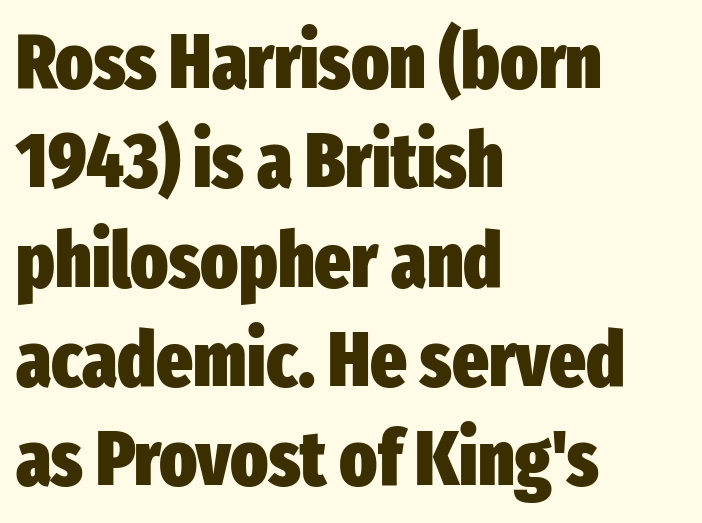
Q: Is the text bold? A: Yes.
Q: Is the text italic (slanted)? A: No, it is upright.
Q: Is the typeface a serif or a sans-serif typeface? A: Sans-serif.
Q: Is the text underlined? A: No.
Q: How is the paragraph aligned? A: Left-aligned.
Q: Is the spacing between letters normal or unusually wide? A: Normal.
Q: Is the spacing between lines tight, normal or loose? A: Normal.
Q: Width (condensed, normal, or wide)? A: Condensed.
Q: Stroke contrast? A: Low.
Q: x-height? A: Medium.
Q: Monospaced? A: No.
